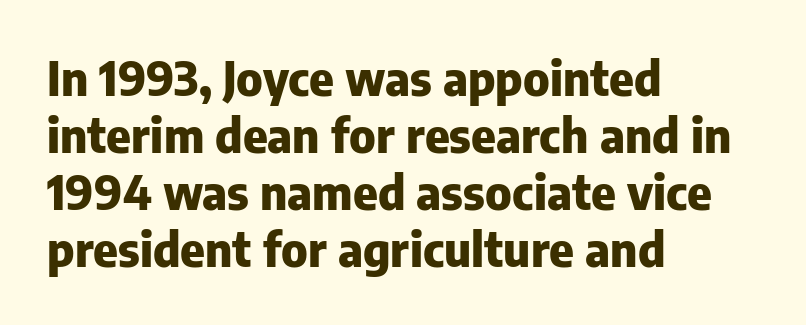
Q: Is the text bold? A: Yes.
Q: Is the text italic (slanted)? A: No, it is upright.
Q: Is the typeface a serif or a sans-serif typeface? A: Sans-serif.
Q: Is the text underlined? A: No.
Q: How is the paragraph aligned? A: Left-aligned.
Q: Is the spacing between letters normal or unusually wide? A: Normal.
Q: Width (condensed, normal, or wide)? A: Normal.
Q: Stroke contrast? A: Low.
Q: x-height? A: Medium.
Q: Monospaced? A: No.
